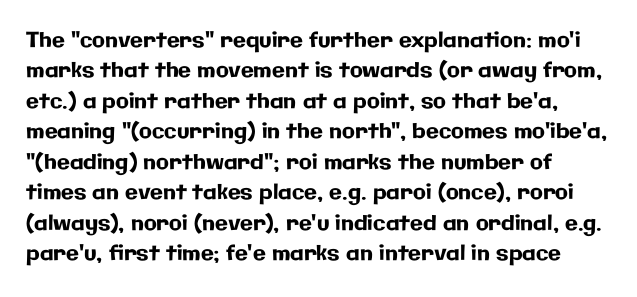
The image shows 21 px text type, upright; set left-aligned, normal line spacing (1.45x), normal letter spacing, not underlined.
